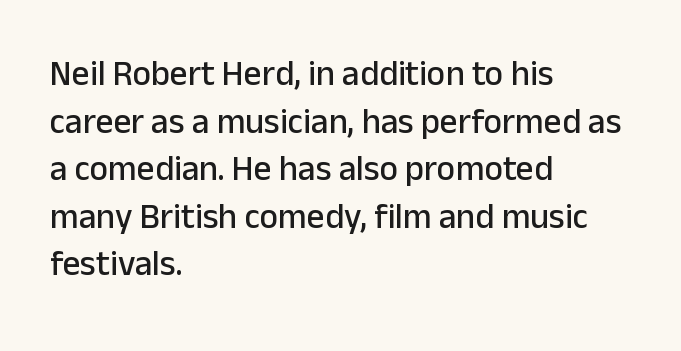
{"serif": "no", "italic": "no", "width": "normal", "stroke_contrast": "low", "x_height": "medium", "monospaced": "no", "underline": "no", "align": "left", "line_spacing": "normal", "line_spacing_ratio": 1.36, "letter_spacing": "normal", "letter_spacing_em": 0.0, "glyph_px": 35}
